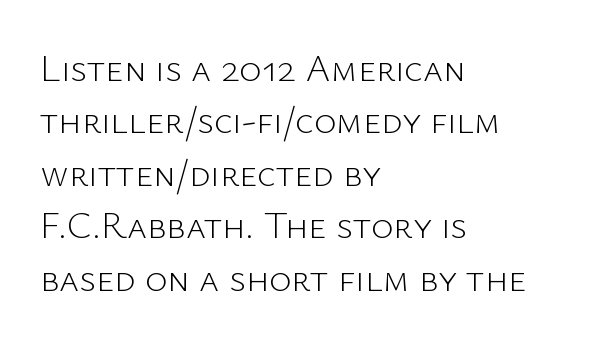
{"serif": "no", "italic": "no", "bold": "no", "weight": "light", "width": "normal", "stroke_contrast": "low", "x_height": "medium", "monospaced": "no", "underline": "no", "align": "left", "line_spacing": "normal", "line_spacing_ratio": 1.38, "letter_spacing": "normal", "letter_spacing_em": 0.0, "glyph_px": 38}
